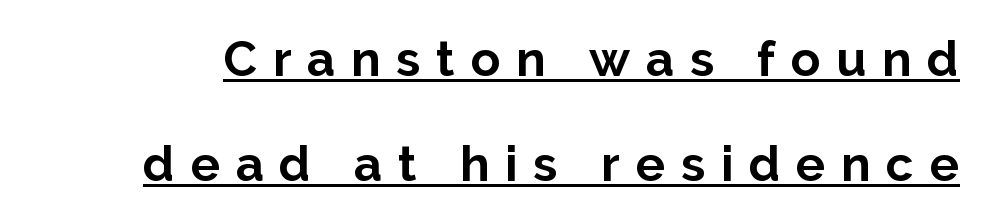
Q: Is the text bold? A: Yes.
Q: Is the text italic (slanted)? A: No, it is upright.
Q: Is the typeface a serif or a sans-serif typeface? A: Sans-serif.
Q: Is the text underlined? A: Yes.
Q: Is the spacing between letters normal or unusually wide? A: Unusually wide.
Q: Is the spacing between lines tight, normal or loose? A: Loose.
Q: Width (condensed, normal, or wide)? A: Normal.
Q: Stroke contrast? A: Low.
Q: x-height? A: Medium.
Q: Monospaced? A: No.
